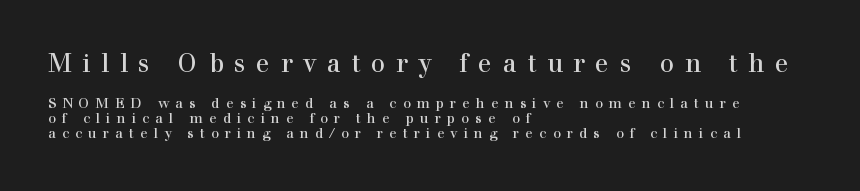
Q: Is the text italic (slanted)? A: No, it is upright.
Q: Is the text underlined? A: No.
Q: How is the paragraph aligned? A: Left-aligned.
Q: Is the spacing between letters normal or unusually wide? A: Unusually wide.
Q: Is the spacing between lines tight, normal or loose? A: Tight.
Q: Which block of text is set in a larger size, the first (top) or the second (bottom)? A: The first (top) one.
